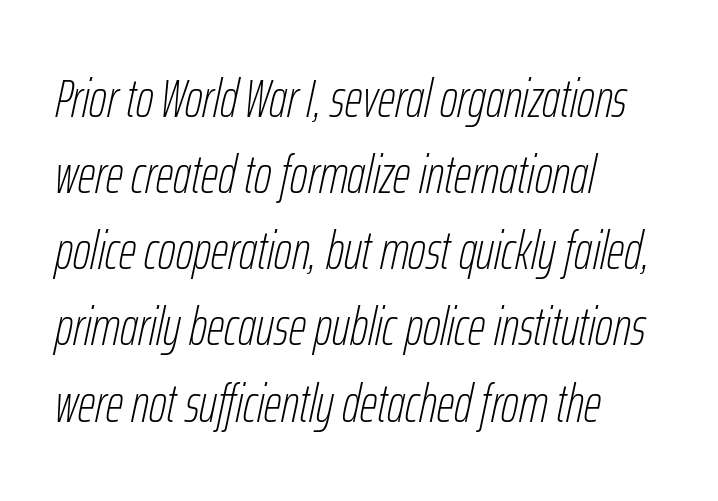
Q: Is the text bold? A: No.
Q: Is the text italic (slanted)? A: Yes, it leans right by about 12 degrees.
Q: Is the text underlined? A: No.
Q: How is the paragraph aligned? A: Left-aligned.
Q: Is the spacing between letters normal or unusually wide? A: Normal.
Q: Is the spacing between lines tight, normal or loose? A: Normal.
Q: Width (condensed, normal, or wide)? A: Condensed.
Q: Stroke contrast? A: Low.
Q: x-height? A: Medium.
Q: Monospaced? A: No.
